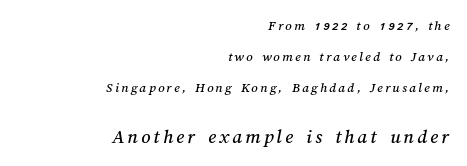
The image shows 20 px text type; set right-aligned, loose line spacing (2.22x), not underlined; the second (bottom) block is 1.43x larger.
